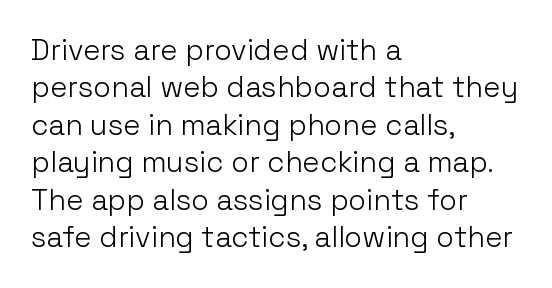
The image shows 29 px light sans-serif type, upright; set left-aligned, normal line spacing (1.29x), normal letter spacing, not underlined; low stroke contrast and a medium x-height.
